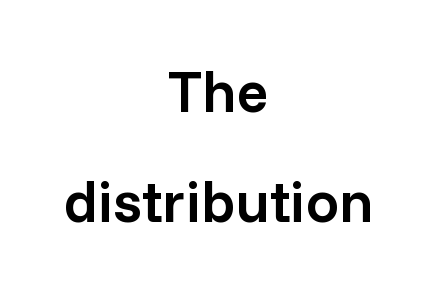
{"serif": "no", "italic": "no", "bold": "semi", "weight": "semibold", "width": "normal", "stroke_contrast": "low", "x_height": "medium", "monospaced": "no", "underline": "no", "align": "center", "line_spacing_ratio": 1.86, "letter_spacing": "normal", "letter_spacing_em": 0.0, "glyph_px": 59}
